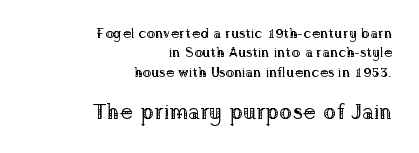
{"italic": "no", "bold": "no", "underline": "no", "align": "right", "line_spacing": "normal", "line_spacing_ratio": 1.39, "letter_spacing": "normal", "letter_spacing_em": 0.0, "larger_block": "second", "size_ratio": 1.57, "glyph_px": 22}
